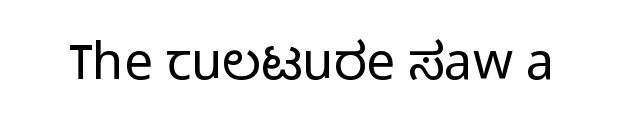
The image shows 51 px light sans-serif type, upright; set normal letter spacing, not underlined; low stroke contrast and a medium x-height.
